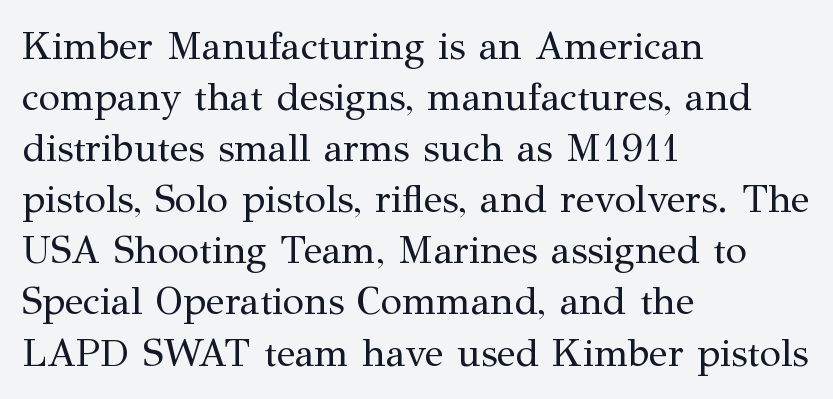
The image shows 39 px regular-weight serif type, upright; set left-aligned, normal line spacing (1.31x), normal letter spacing, not underlined; medium stroke contrast and a medium x-height.
